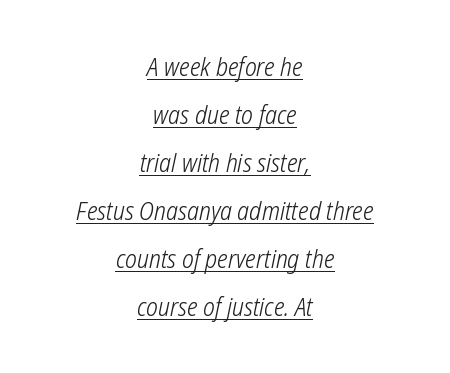
The image shows 25 px text type; set centered, loose line spacing (1.92x), normal letter spacing, underlined.
